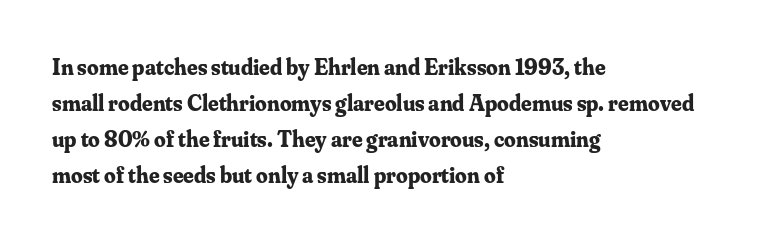
The line-height multiplier appears to be the usual default. Plain, unruled lines of type. The type is set solid horizontally, with unmodified tracking. Horizontal alignment here is leftward, the default for most running prose. Does the weight exceed regular? Yes, all the way to bold.
